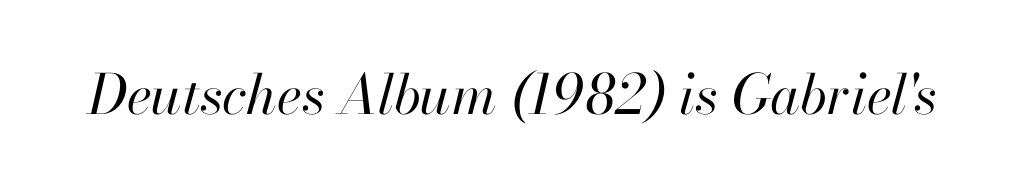
The image shows 55 px regular-weight type, italic (leaning right); set normal letter spacing, not underlined; high stroke contrast and a small x-height.
